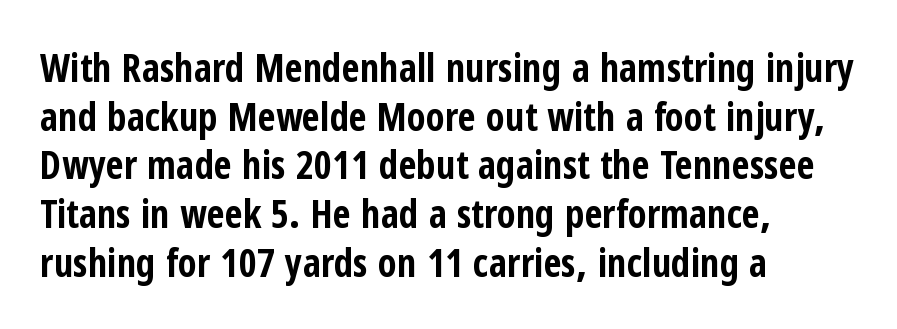
{"serif": "no", "italic": "no", "bold": "yes", "weight": "bold", "width": "condensed", "stroke_contrast": "low", "x_height": "medium", "monospaced": "no", "underline": "no", "align": "left", "line_spacing": "normal", "line_spacing_ratio": 1.25, "letter_spacing": "normal", "letter_spacing_em": 0.0, "glyph_px": 39}
